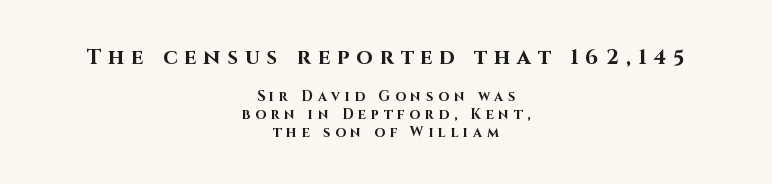
Q: Is the text bold? A: Yes.
Q: Is the text italic (slanted)? A: No, it is upright.
Q: Is the text underlined? A: No.
Q: How is the paragraph aligned? A: Centered.
Q: Is the spacing between letters normal or unusually wide? A: Unusually wide.
Q: Is the spacing between lines tight, normal or loose? A: Normal.
Q: Which block of text is set in a larger size, the first (top) or the second (bottom)? A: The first (top) one.
